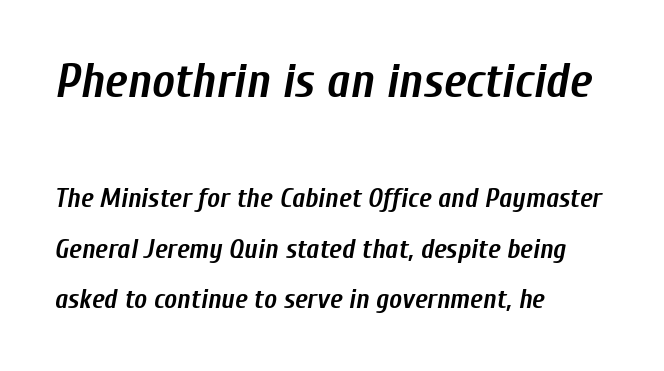
Q: Is the text bold? A: Yes.
Q: Is the text italic (slanted)? A: Yes, it leans right by about 10 degrees.
Q: Is the text underlined? A: No.
Q: How is the paragraph aligned? A: Left-aligned.
Q: Is the spacing between letters normal or unusually wide? A: Normal.
Q: Which block of text is set in a larger size, the first (top) or the second (bottom)? A: The first (top) one.
Q: Width (condensed, normal, or wide)? A: Condensed.
Q: Stroke contrast? A: Low.
Q: x-height? A: Medium.
Q: Monospaced? A: No.
